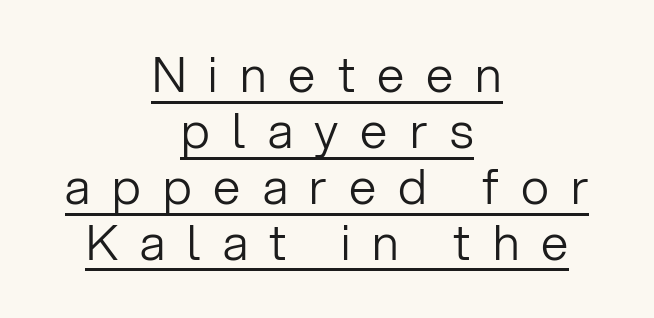
Whoever set this chose condensed vertical rhythm over breathing room. In terms of posture, this sample is upright. Horizontally, the lines are justified to the midpoint only. No feet cap the strokes, marking this as sans-serif type. Observe the wide spacing: letters keep a clear distance from each other.
